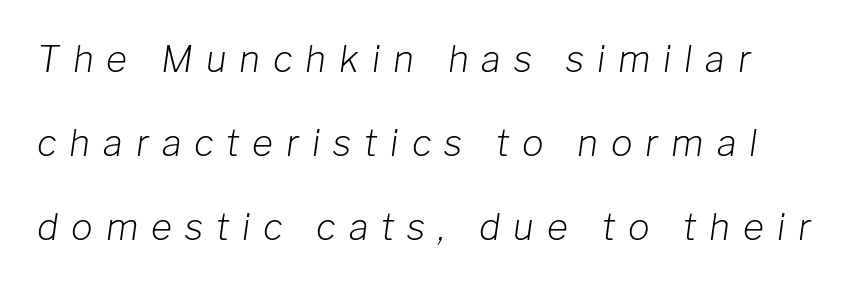
{"italic": "yes", "lean": "right", "slant_degrees": 8, "bold": "no", "weight": "light", "width": "normal", "stroke_contrast": "low", "x_height": "medium", "monospaced": "no", "underline": "no", "line_spacing": "loose", "line_spacing_ratio": 2.34, "letter_spacing": "wide", "letter_spacing_em": 0.36, "glyph_px": 36}
